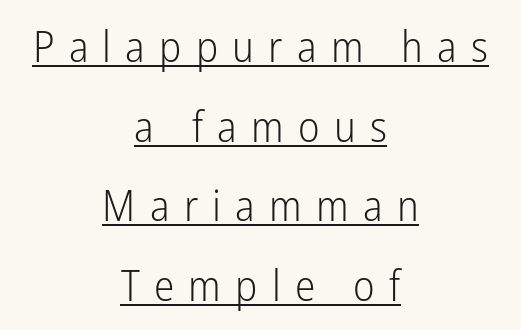
The image shows 43 px light, condensed sans-serif type, upright; set centered, line spacing 1.85x, unusually wide letter spacing (+0.33 em), underlined; low stroke contrast and a medium x-height.
